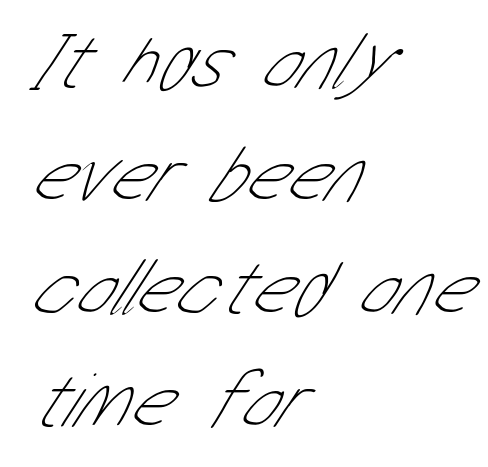
The space beneath each line is pristine and unruled. Normally led — the rows are evenly, conventionally spaced. The face used here is rendered with its standard letterfit. The letters advance in unequal steps, a hallmark of proportional type. One-word summary of the alignment: left. Stems here are at most as thick as an everyday book face.
